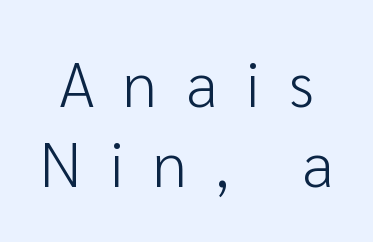
{"serif": "no", "italic": "no", "bold": "no", "weight": "light", "width": "normal", "stroke_contrast": "low", "x_height": "medium", "monospaced": "no", "underline": "no", "line_spacing": "normal", "line_spacing_ratio": 1.27, "letter_spacing": "wide", "letter_spacing_em": 0.45, "glyph_px": 63}
